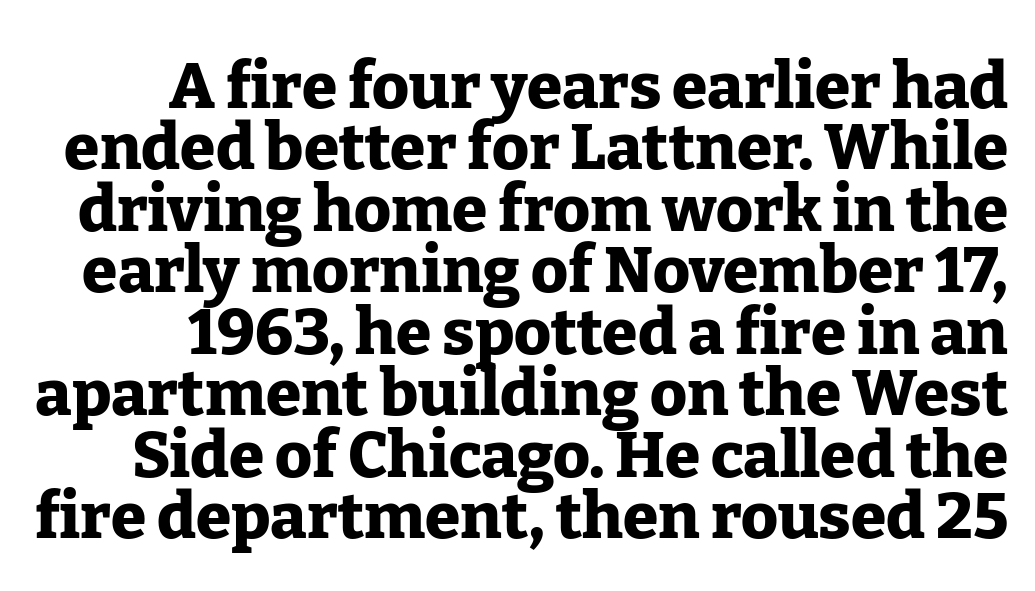
{"serif": "yes", "italic": "no", "bold": "yes", "weight": "heavy", "width": "normal", "stroke_contrast": "low", "x_height": "medium", "monospaced": "no", "underline": "no", "line_spacing": "tight", "line_spacing_ratio": 0.96, "letter_spacing": "normal", "letter_spacing_em": 0.0, "glyph_px": 64}
